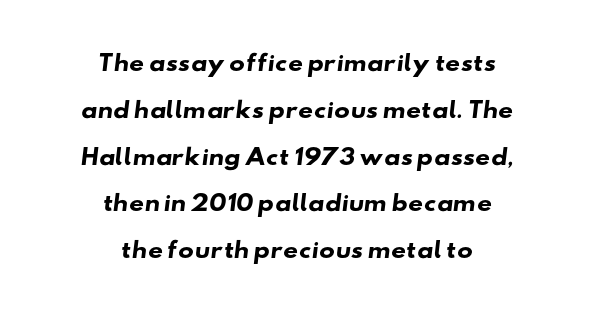
Q: Is the text bold? A: Yes.
Q: Is the text underlined? A: No.
Q: How is the paragraph aligned? A: Centered.
Q: Is the spacing between letters normal or unusually wide? A: Normal.
Q: Is the spacing between lines tight, normal or loose? A: Loose.
